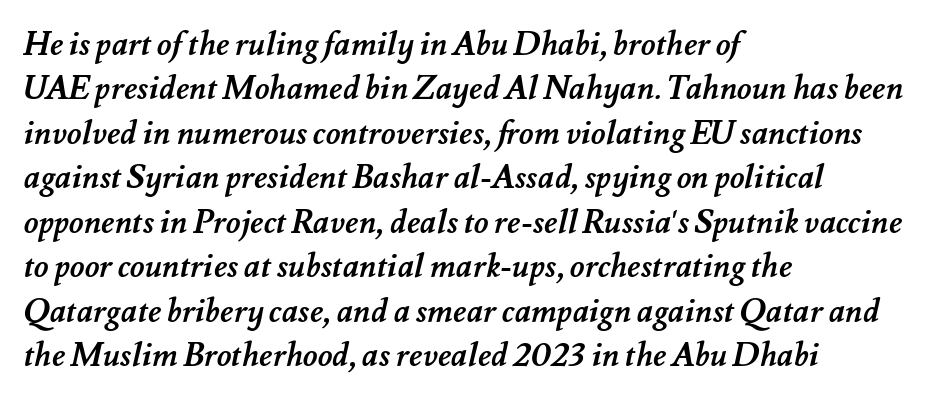
Q: Is the text bold? A: Yes.
Q: Is the text underlined? A: No.
Q: How is the paragraph aligned? A: Left-aligned.
Q: Is the spacing between letters normal or unusually wide? A: Normal.
Q: Is the spacing between lines tight, normal or loose? A: Normal.
Q: Width (condensed, normal, or wide)? A: Normal.
Q: Stroke contrast? A: Medium.
Q: x-height? A: Small.
Q: Monospaced? A: No.
